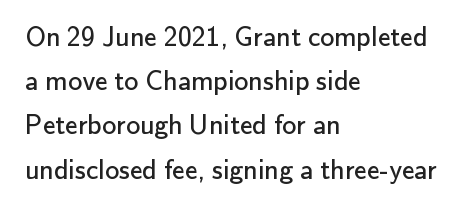
{"serif": "no", "italic": "no", "bold": "no", "weight": "regular", "width": "normal", "stroke_contrast": "low", "x_height": "small", "monospaced": "no", "underline": "no", "align": "left", "line_spacing": "normal", "line_spacing_ratio": 1.58, "letter_spacing": "normal", "letter_spacing_em": 0.0, "glyph_px": 28}
